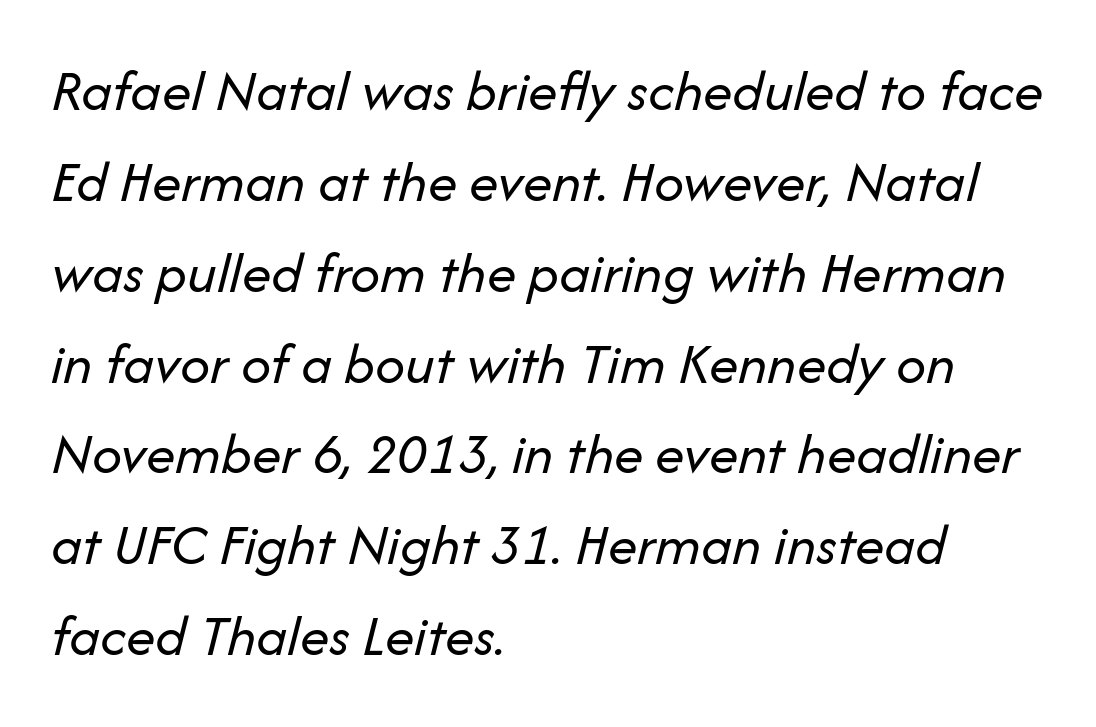
Q: Is the text bold? A: No.
Q: Is the text italic (slanted)? A: Yes, it leans right by about 14 degrees.
Q: Is the text underlined? A: No.
Q: How is the paragraph aligned? A: Left-aligned.
Q: Is the spacing between letters normal or unusually wide? A: Normal.
Q: Is the spacing between lines tight, normal or loose? A: Normal.
Q: Width (condensed, normal, or wide)? A: Normal.
Q: Stroke contrast? A: Low.
Q: x-height? A: Medium.
Q: Monospaced? A: No.
